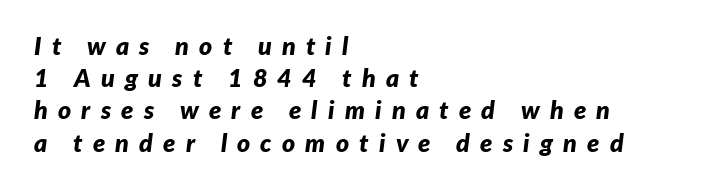
Q: Is the text bold? A: Yes.
Q: Is the text italic (slanted)? A: Yes, it leans right by about 7 degrees.
Q: Is the text underlined? A: No.
Q: How is the paragraph aligned? A: Left-aligned.
Q: Is the spacing between letters normal or unusually wide? A: Unusually wide.
Q: Is the spacing between lines tight, normal or loose? A: Normal.
